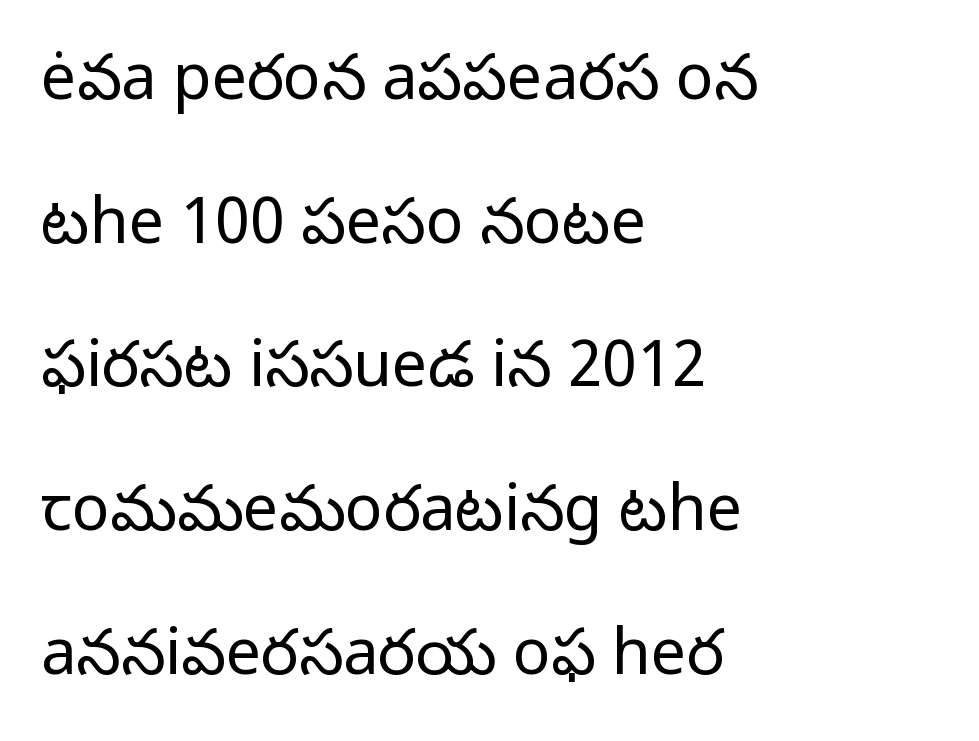
Q: Is the text bold? A: No.
Q: Is the text italic (slanted)? A: No, it is upright.
Q: Is the typeface a serif or a sans-serif typeface? A: Sans-serif.
Q: Is the text underlined? A: No.
Q: How is the paragraph aligned? A: Left-aligned.
Q: Is the spacing between letters normal or unusually wide? A: Normal.
Q: Is the spacing between lines tight, normal or loose? A: Loose.
Q: Width (condensed, normal, or wide)? A: Normal.
Q: Stroke contrast? A: Low.
Q: x-height? A: Medium.
Q: Monospaced? A: No.
